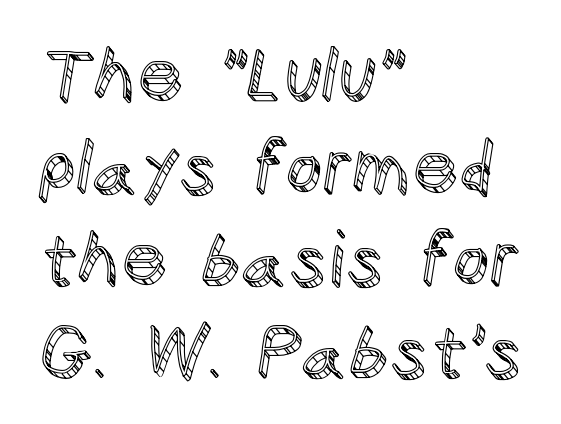
The image shows 73 px text type; set left-aligned, normal line spacing (1.26x), normal letter spacing, not underlined; a large x-height.
